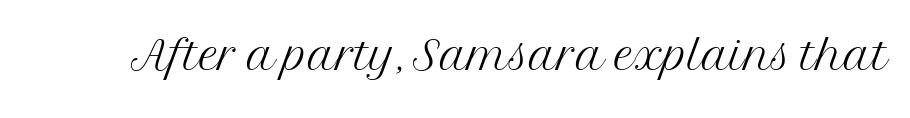
Tracking value appears to be zero — textbook default spacing. The glyphs in this specimen are seriffed. You could not count columns in this text — the font is proportionally spaced. No letter is thick-stroked: the sample isn't bold.
